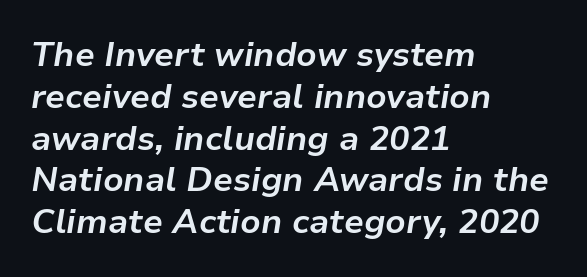
{"italic": "yes", "lean": "right", "slant_degrees": 9, "bold": "yes", "weight": "bold", "width": "normal", "stroke_contrast": "low", "x_height": "medium", "monospaced": "no", "underline": "no", "align": "left", "line_spacing_ratio": 1.23, "letter_spacing": "normal", "letter_spacing_em": 0.0, "glyph_px": 34}
